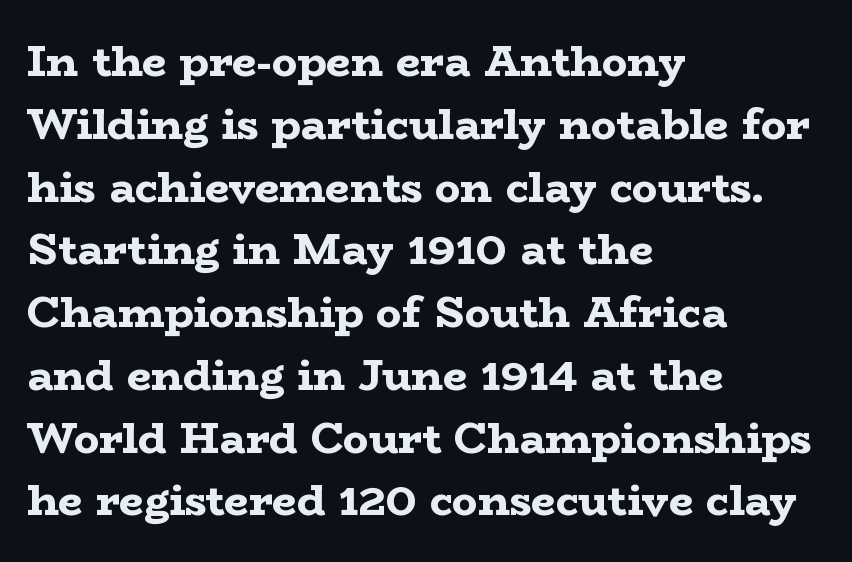
Q: Is the text bold? A: Yes.
Q: Is the text italic (slanted)? A: No, it is upright.
Q: Is the typeface a serif or a sans-serif typeface? A: Serif.
Q: Is the text underlined? A: No.
Q: How is the paragraph aligned? A: Left-aligned.
Q: Is the spacing between letters normal or unusually wide? A: Normal.
Q: Is the spacing between lines tight, normal or loose? A: Normal.
Q: Width (condensed, normal, or wide)? A: Wide.
Q: Stroke contrast? A: Low.
Q: x-height? A: Medium.
Q: Monospaced? A: No.
